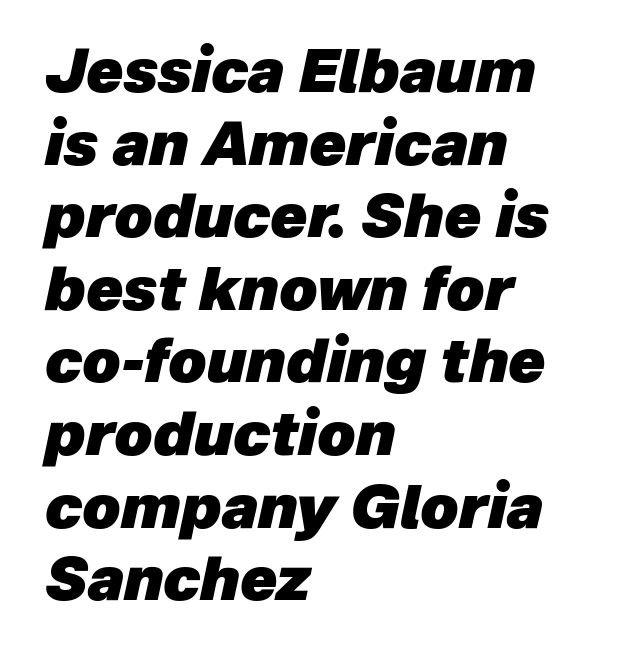
The image shows 60 px heavy type, italic (leaning right); set left-aligned, line spacing 1.21x, normal letter spacing, not underlined; low stroke contrast and a medium x-height.
